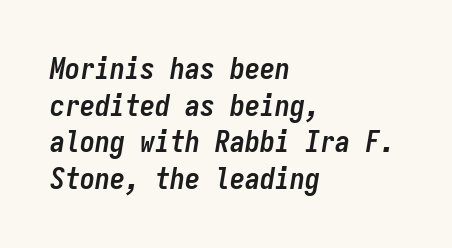
Every letter is thick-stroked: bold, no question. Lines of text with bare space underneath. You could count columns in this text — the font is strictly monospaced. You can tell it's italic because the verticals aren't actually vertical. The rendering keeps characters at their native spacing. Horizontally, the lines are justified to the leading edge only.
